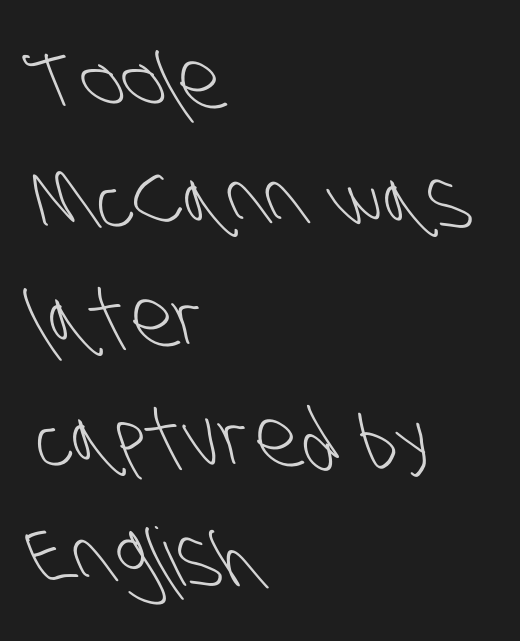
{"serif": "no", "bold": "no", "weight": "light", "width": "condensed", "stroke_contrast": "low", "x_height": "large", "monospaced": "no", "underline": "no", "align": "left", "line_spacing": "normal", "line_spacing_ratio": 1.49, "letter_spacing": "normal", "letter_spacing_em": 0.0, "glyph_px": 80}
